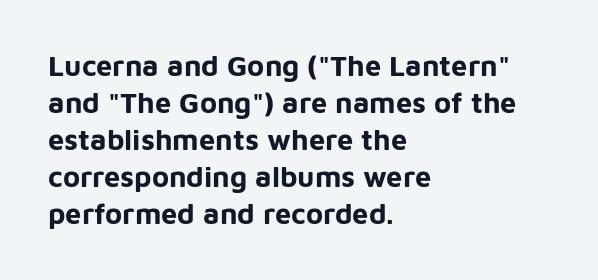
Q: Is the text bold? A: Yes.
Q: Is the text italic (slanted)? A: No, it is upright.
Q: Is the typeface a serif or a sans-serif typeface? A: Sans-serif.
Q: Is the text underlined? A: No.
Q: How is the paragraph aligned? A: Left-aligned.
Q: Is the spacing between letters normal or unusually wide? A: Normal.
Q: Is the spacing between lines tight, normal or loose? A: Normal.
Q: Width (condensed, normal, or wide)? A: Normal.
Q: Stroke contrast? A: Low.
Q: x-height? A: Medium.
Q: Monospaced? A: No.
